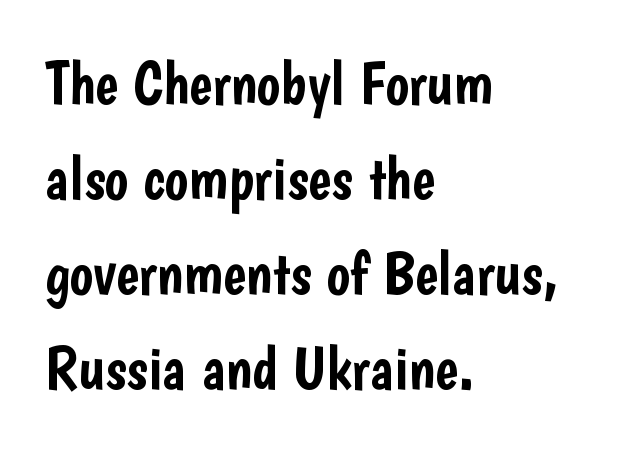
The image shows 62 px condensed sans-serif type, upright; set left-aligned, normal line spacing (1.53x), normal letter spacing, not underlined; low stroke contrast and a medium x-height.
